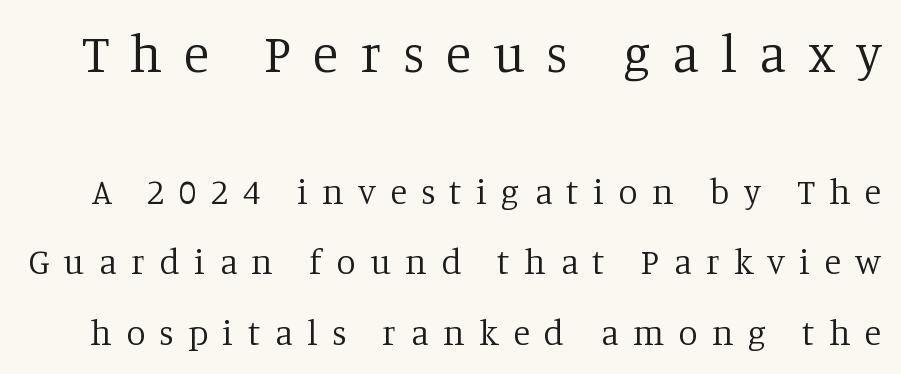
The image shows 53 px regular-weight serif type, upright; set loose line spacing (2.01x), unusually wide letter spacing (+0.41 em), not underlined; the first (top) block is 1.51x larger; low stroke contrast and a large x-height.
